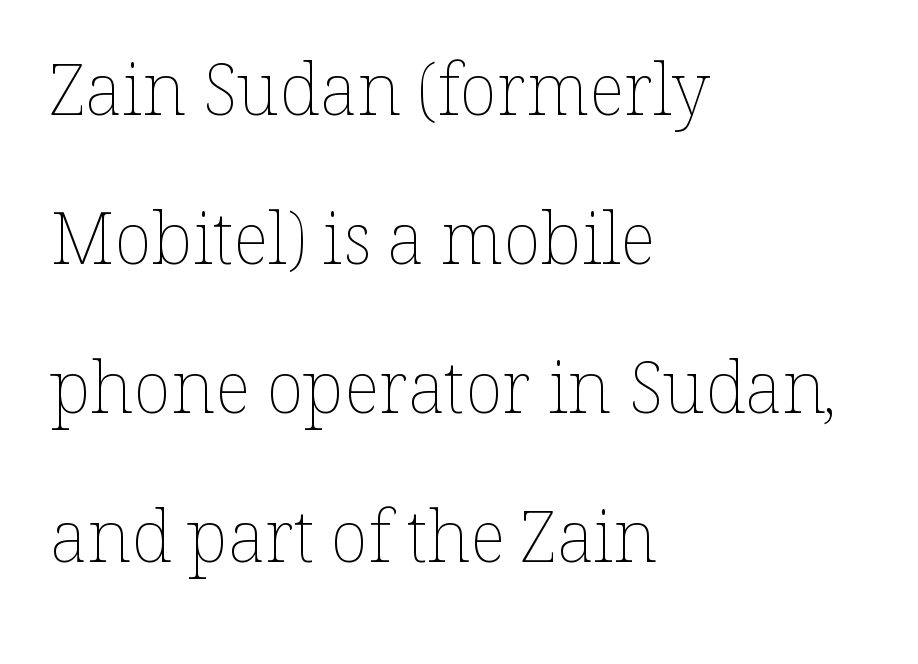
{"italic": "no", "bold": "no", "weight": "thin", "width": "normal", "stroke_contrast": "low", "x_height": "medium", "monospaced": "no", "underline": "no", "align": "left", "line_spacing": "loose", "line_spacing_ratio": 2.1, "letter_spacing": "normal", "letter_spacing_em": 0.0, "glyph_px": 71}
